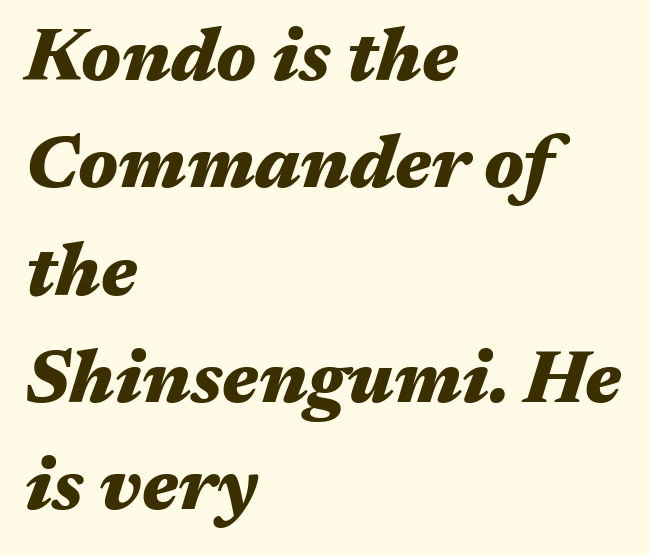
The image shows 74 px heavy, wide type, italic (leaning right); set left-aligned, normal line spacing (1.45x), normal letter spacing, not underlined; medium stroke contrast and a medium x-height.
